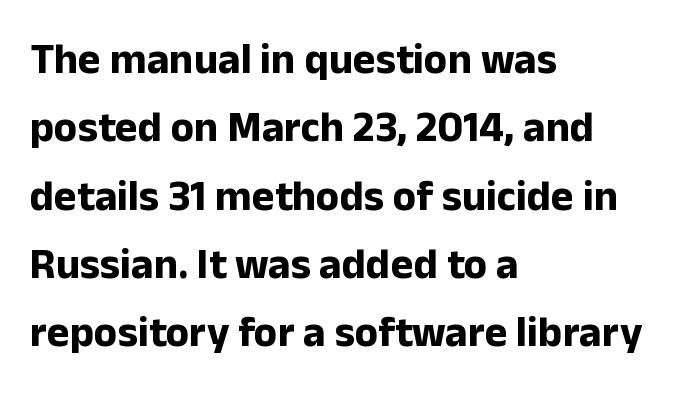
Stroke terminals: plain, sans-serif. This sample has the flowing, uneven cadence of proportional lettering. Which margin do the lines hug? The left one — the right edge is uneven. Tracking value appears to be zero — textbook default spacing.
